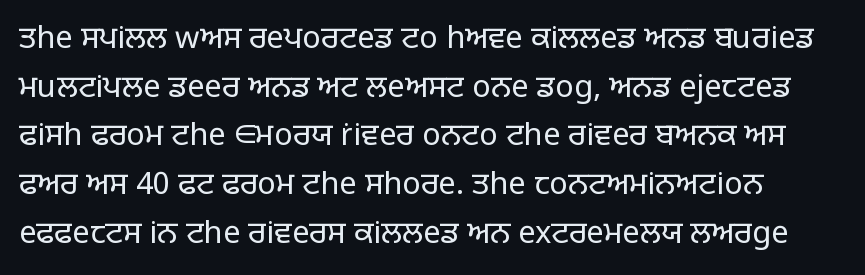
The face used here is proportionally spaced, like ordinary book or web type. Nobody touched the tracking dial on this one. The passage shown stacks its lines at a standard gap. A clean baseline with only descenders dipping below it. Tall strokes in this sample are plumb rather than angled.
